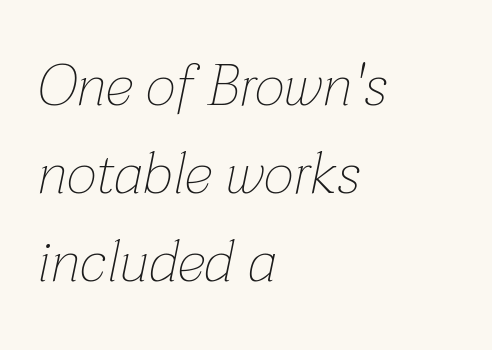
Vertical stems look standard width or narrower in stroke. Casual observation: everything's shoved over to the left. Honestly, the row spacing looks completely unremarkable. Default kerning and tracking; the words read as compact shapes.
